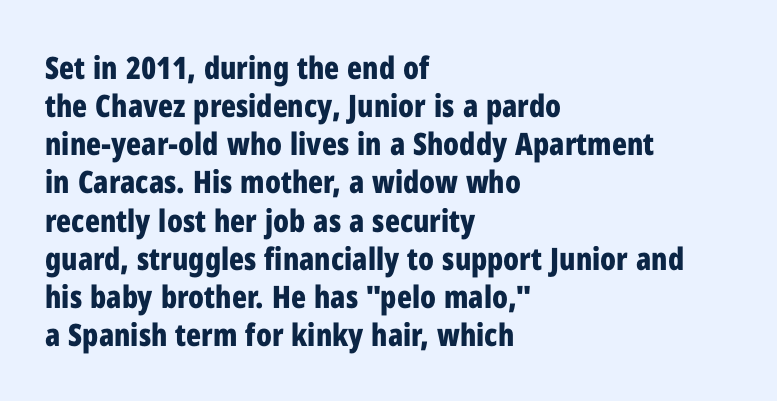
{"serif": "no", "italic": "no", "bold": "yes", "weight": "bold", "width": "condensed", "stroke_contrast": "low", "x_height": "medium", "monospaced": "no", "underline": "no", "align": "left", "line_spacing_ratio": 1.23, "letter_spacing": "normal", "letter_spacing_em": 0.0, "glyph_px": 31}
